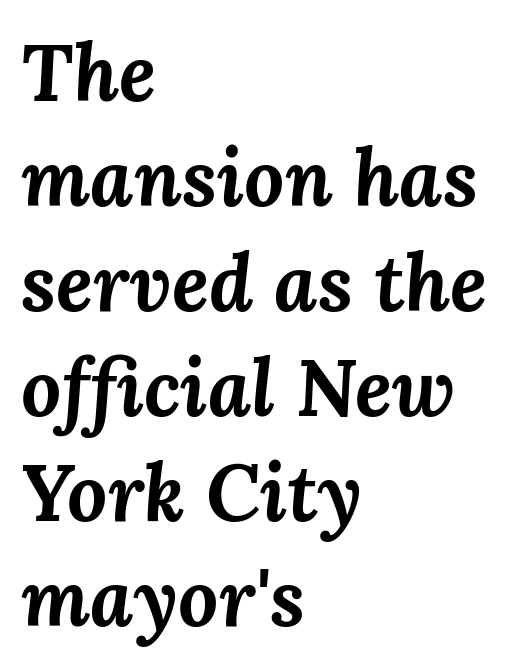
Compared with a centered layout, this one pins lines to the left instead. Italic? Definitely — the glyphs are oblique. Its strokes are broad and dark, the hallmark of bold type. You could not count columns in this text — the font is proportionally spaced. Regular leading. The type is set solid horizontally, with unmodified tracking.
